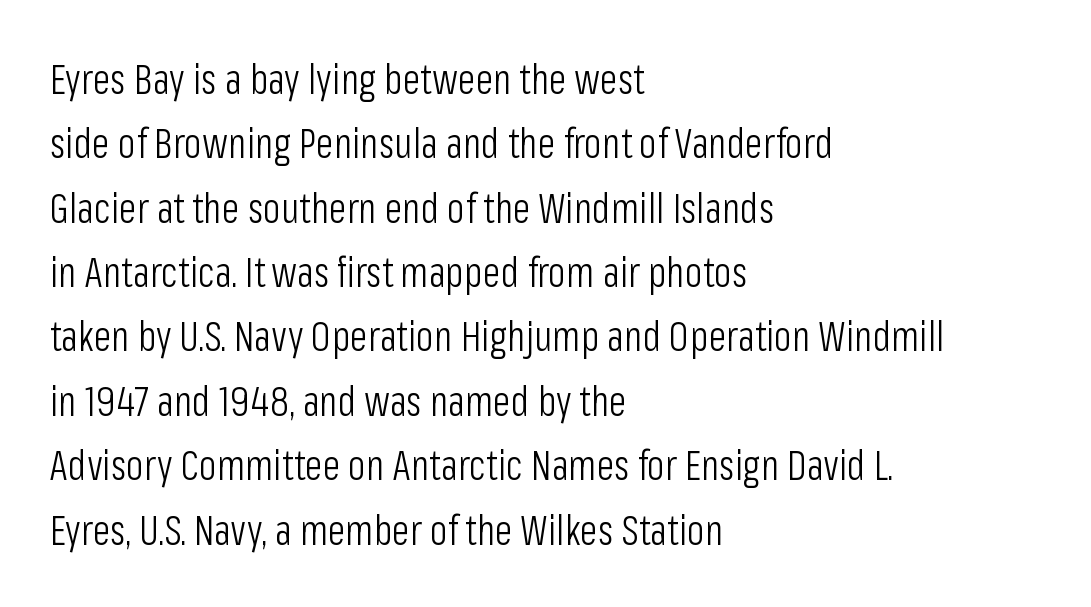
The lettering stays uniformly vertical, giving the passage a roman look. A normal amount of white space separates one row of letters from the next. The text was rendered using a sans face with plain stroke endings. The rendering uses natural spacing where letterforms have individual widths. Is the type heavy? It reads as light-to-regular instead. A student would call this left alignment; a typographer would say flush left, rag right.
